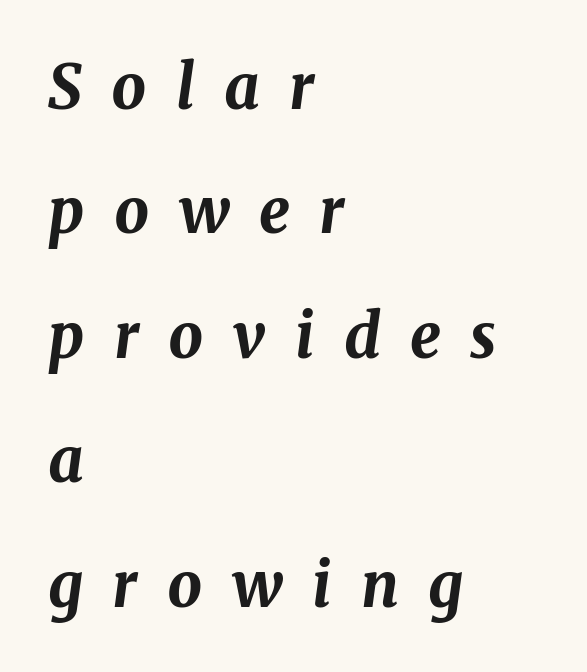
The image shows 61 px bold type, italic (leaning right); set left-aligned, loose line spacing (2.04x), unusually wide letter spacing (+0.48 em), not underlined; medium stroke contrast and a medium x-height.
